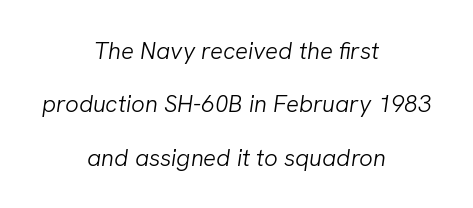
{"italic": "yes", "lean": "right", "slant_degrees": 8, "bold": "no", "underline": "no", "align": "center", "line_spacing": "loose", "line_spacing_ratio": 2.22, "letter_spacing": "normal", "letter_spacing_em": 0.0, "glyph_px": 24}
